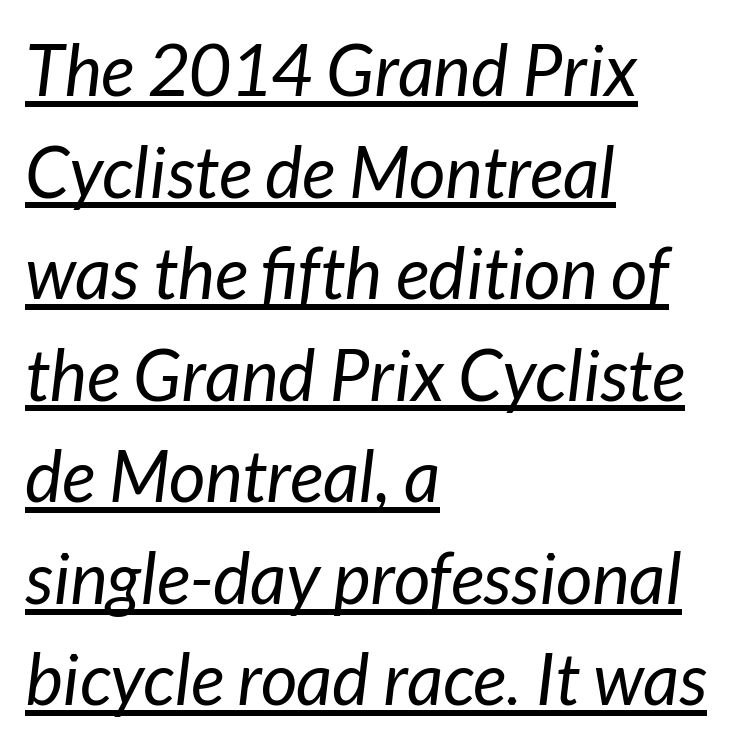
Q: Is the text bold? A: No.
Q: Is the text italic (slanted)? A: Yes, it leans right by about 7 degrees.
Q: Is the text underlined? A: Yes.
Q: How is the paragraph aligned? A: Left-aligned.
Q: Is the spacing between letters normal or unusually wide? A: Normal.
Q: Is the spacing between lines tight, normal or loose? A: Normal.
Q: Width (condensed, normal, or wide)? A: Normal.
Q: Stroke contrast? A: Low.
Q: x-height? A: Medium.
Q: Monospaced? A: No.
